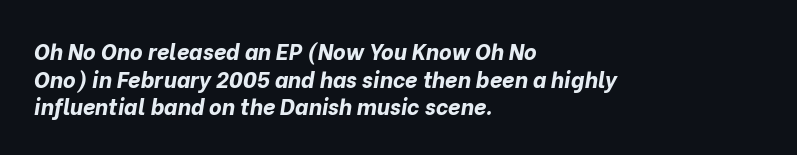
Does the weight exceed regular? Yes, all the way to bold. Regarding leading, the lines here are spaced in the standard way. Layout note: lines flush left. These lines were composed using italics. Glyph-to-glyph distance matches everyday printed text.
